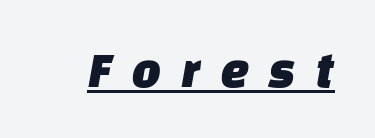
Q: Is the typeface a serif or a sans-serif typeface? A: Sans-serif.
Q: Is the text underlined? A: Yes.
Q: Is the spacing between letters normal or unusually wide? A: Unusually wide.
Q: Width (condensed, normal, or wide)? A: Normal.
Q: Stroke contrast? A: Low.
Q: x-height? A: Large.
Q: Monospaced? A: No.
